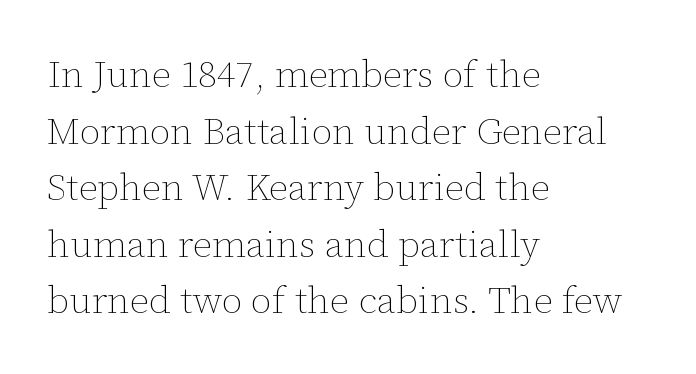
Think of a printed novel: that variable character pitch is what you see here. The setting favours the left margin, as ordinary paragraphs usually do. Students, observe: this is what conventionally led text looks like. Just letters on the line, the space beneath them empty. Does the lettering tilt? It doesn't — this is upright. The strokes are not fattened; the text isn't bold.
